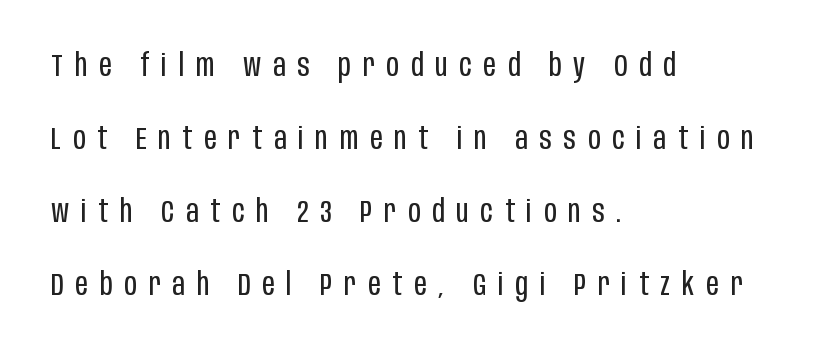
The zone under the glyphs is completely vacant. What kind of face is this? One without serifs — a sans. Think of a printed novel: that variable character pitch is what you see here. One glance says open: line gaps are wider than usual.
